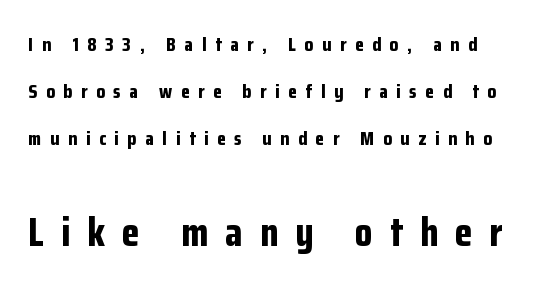
The image shows 40 px bold, condensed sans-serif type, upright; set loose line spacing (2.34x), unusually wide letter spacing (+0.43 em), not underlined; the second (bottom) block is 2.0x larger; low stroke contrast and a medium x-height.
